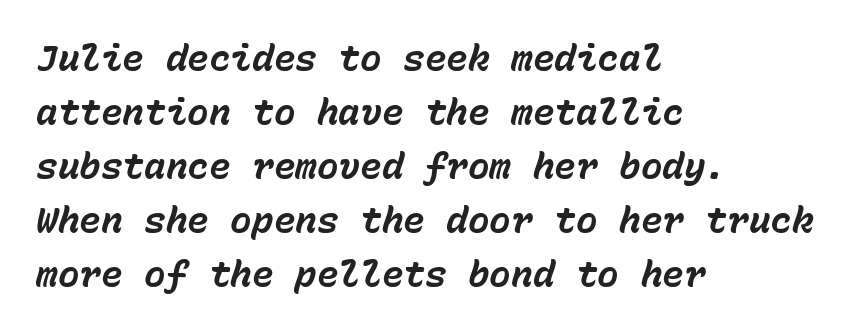
{"italic": "yes", "lean": "right", "slant_degrees": 15, "bold": "yes", "weight": "bold", "width": "normal", "stroke_contrast": "low", "x_height": "medium", "monospaced": "yes", "underline": "no", "align": "left", "line_spacing": "normal", "line_spacing_ratio": 1.5, "letter_spacing": "normal", "letter_spacing_em": 0.0, "glyph_px": 36}
